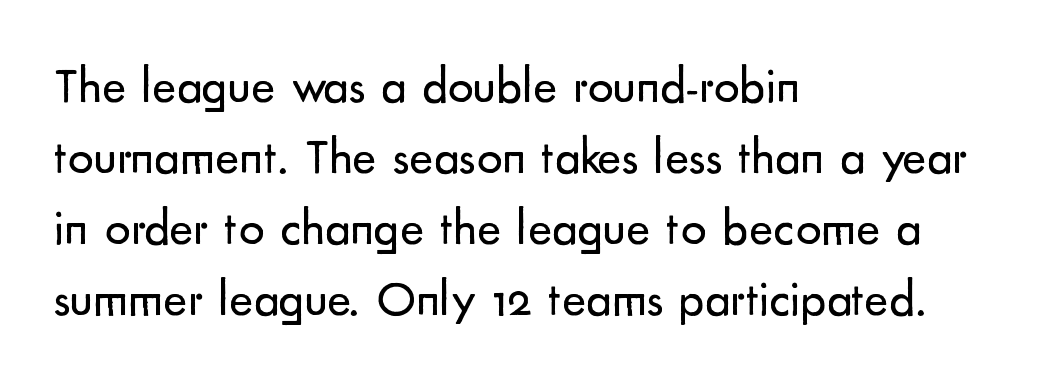
This sample keeps an unexceptional amount of space between lines. In terms of letterform style, serifs are entirely absent. The rag falls on the right side of this text block. How are the letters spaced? Ordinarily, with no added tracking. Designer's note — italics off, roman on.
